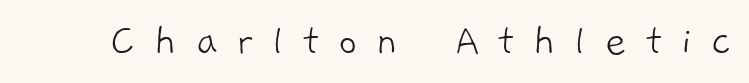
The image shows 46 px light sans-serif type; set unusually wide letter spacing (+0.41 em), not underlined; low stroke contrast and a medium x-height.
